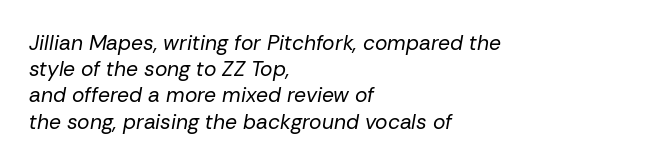
Only glyphs here, with clear space below each row. The designer left line spacing at the default. The setting favours the left margin, as ordinary paragraphs usually do. The font is comparable to plain body text, perhaps lighter. Nothing unusual about the tracking: characters are spaced as the font intends.
